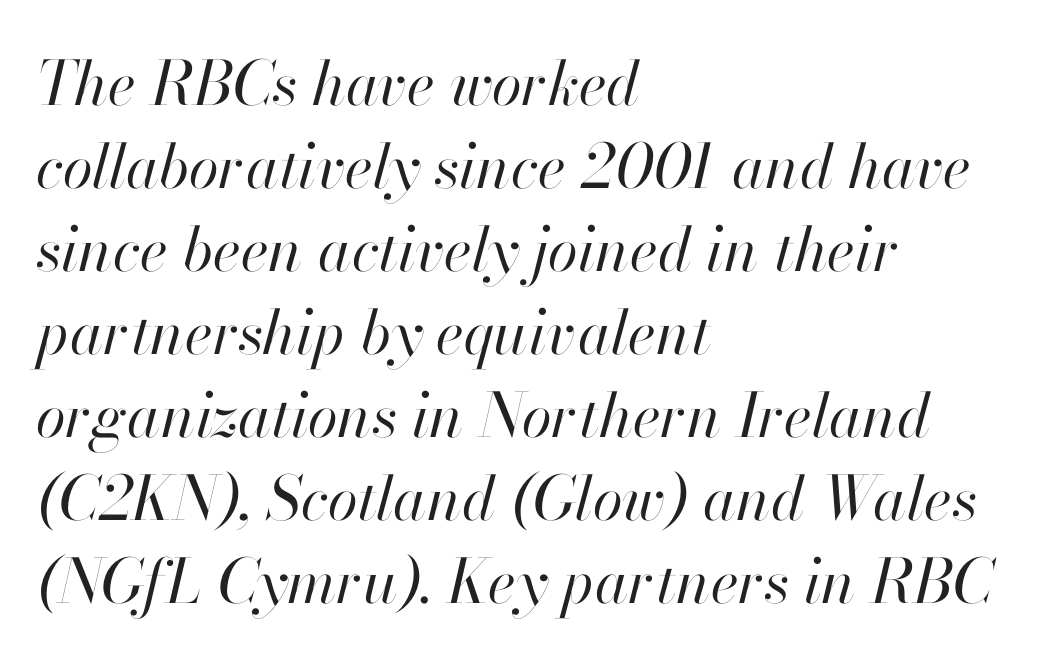
Default kerning and tracking; the words read as compact shapes. Casual observation: everything's shoved over to the left. Whoever set this chose a conventional vertical rhythm. The strokes carry an ordinary text weight at most. The face used here is proportionally spaced, like ordinary book or web type.
